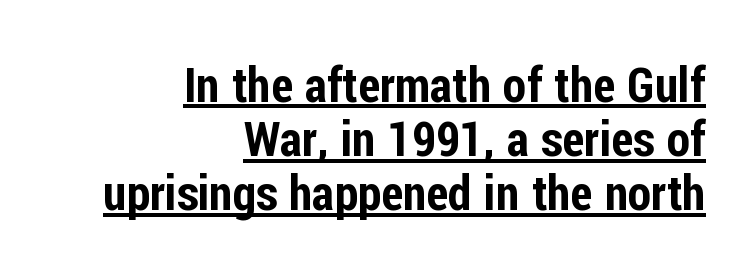
{"serif": "no", "italic": "no", "width": "condensed", "stroke_contrast": "low", "x_height": "medium", "monospaced": "no", "underline": "yes", "align": "right", "line_spacing": "tight", "line_spacing_ratio": 1.13, "letter_spacing": "normal", "letter_spacing_em": 0.0, "glyph_px": 48}
